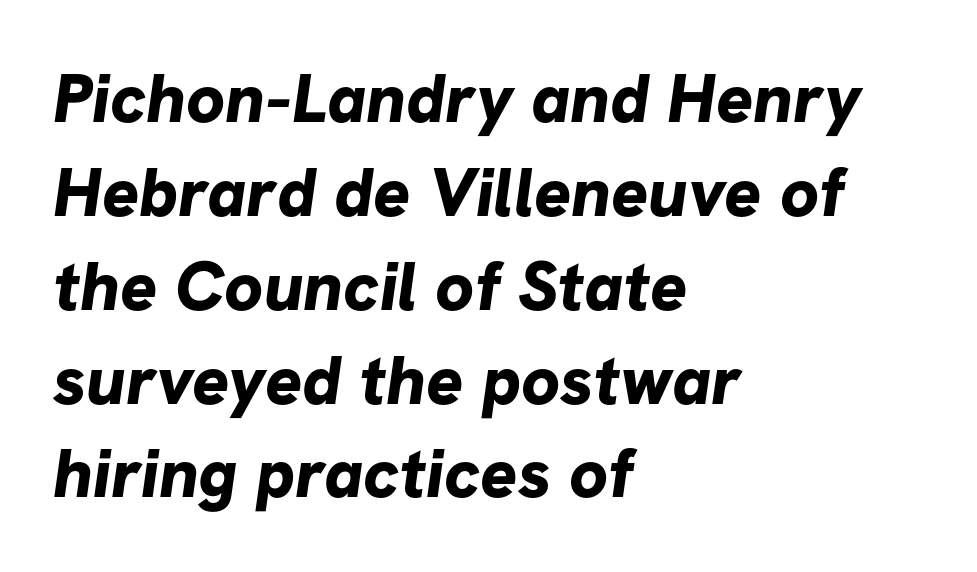
Q: Is the text bold? A: Yes.
Q: Is the typeface a serif or a sans-serif typeface? A: Sans-serif.
Q: Is the text underlined? A: No.
Q: How is the paragraph aligned? A: Left-aligned.
Q: Is the spacing between letters normal or unusually wide? A: Normal.
Q: Is the spacing between lines tight, normal or loose? A: Normal.
Q: Width (condensed, normal, or wide)? A: Normal.
Q: Stroke contrast? A: Low.
Q: x-height? A: Medium.
Q: Monospaced? A: No.
